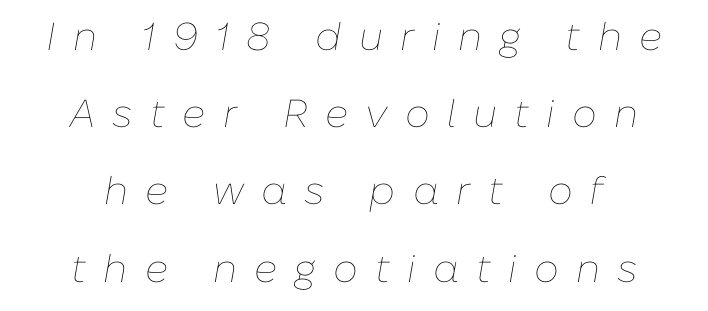
Q: Is the text bold? A: No.
Q: Is the text italic (slanted)? A: Yes, it leans right by about 10 degrees.
Q: Is the text underlined? A: No.
Q: Is the spacing between letters normal or unusually wide? A: Unusually wide.
Q: Is the spacing between lines tight, normal or loose? A: Loose.
Q: Width (condensed, normal, or wide)? A: Normal.
Q: Stroke contrast? A: Low.
Q: x-height? A: Medium.
Q: Monospaced? A: No.
